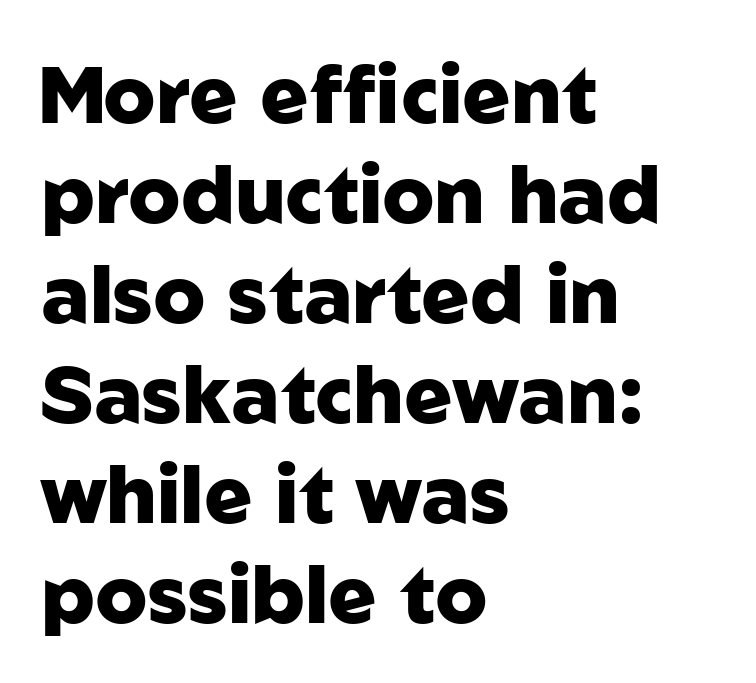
These lines stack with their left ends in a neat column. Stroke terminals: plain, sans-serif. Type without underlining. Letter spacing: default. Pretty heavy lettering here — definitely bold.
